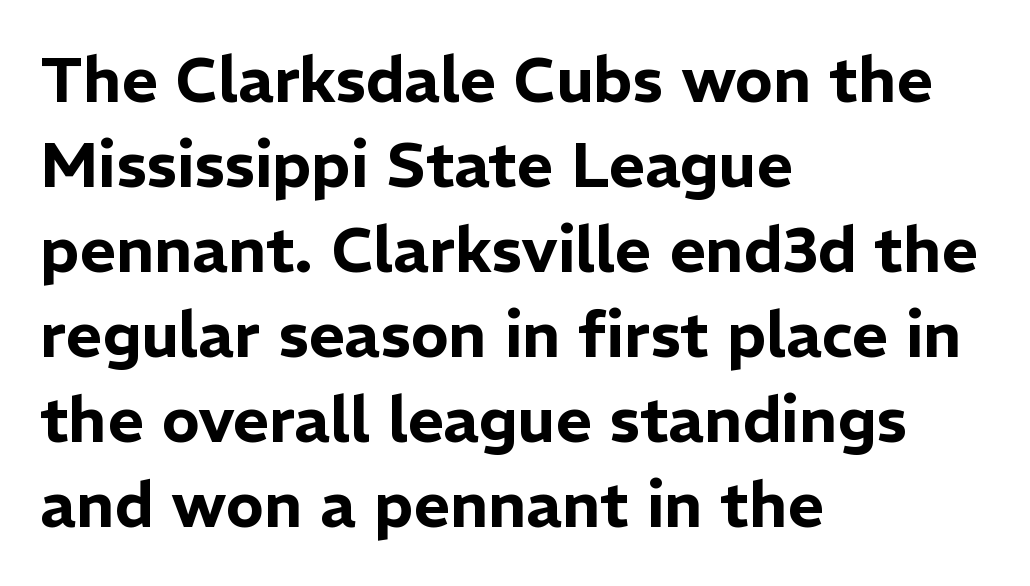
Q: Is the text italic (slanted)? A: No, it is upright.
Q: Is the typeface a serif or a sans-serif typeface? A: Sans-serif.
Q: Is the text underlined? A: No.
Q: How is the paragraph aligned? A: Left-aligned.
Q: Is the spacing between letters normal or unusually wide? A: Normal.
Q: Is the spacing between lines tight, normal or loose? A: Normal.
Q: Width (condensed, normal, or wide)? A: Normal.
Q: Stroke contrast? A: Low.
Q: x-height? A: Medium.
Q: Monospaced? A: No.
